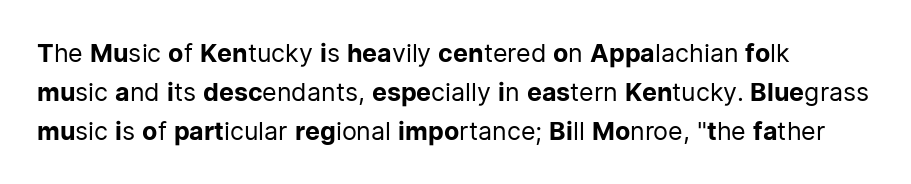
The image shows 25 px text type, upright; set left-aligned, normal line spacing (1.56x), normal letter spacing, not underlined.
